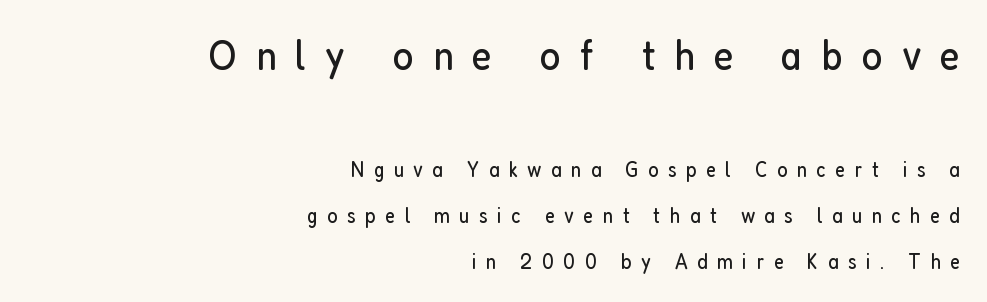
Q: Is the text bold? A: No.
Q: Is the text italic (slanted)? A: No, it is upright.
Q: Is the typeface a serif or a sans-serif typeface? A: Sans-serif.
Q: Is the text underlined? A: No.
Q: How is the paragraph aligned? A: Right-aligned.
Q: Is the spacing between letters normal or unusually wide? A: Unusually wide.
Q: Is the spacing between lines tight, normal or loose? A: Loose.
Q: Which block of text is set in a larger size, the first (top) or the second (bottom)? A: The first (top) one.
Q: Width (condensed, normal, or wide)? A: Condensed.
Q: Stroke contrast? A: Low.
Q: x-height? A: Medium.
Q: Monospaced? A: No.
